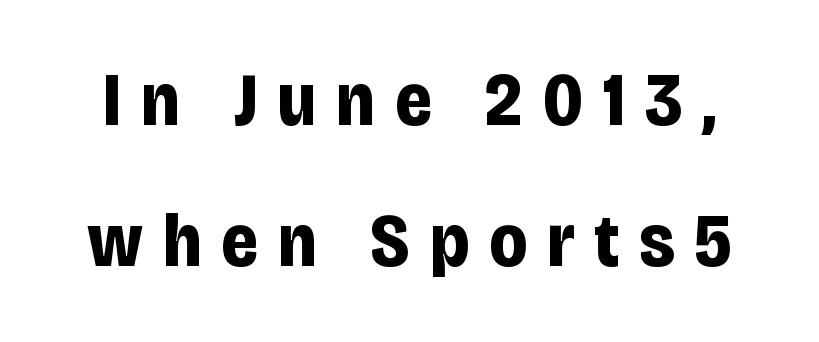
Tracking value appears strongly positive — letters spread wide. When letters stand straight like this, we call the style roman or upright. Do the characters align in a grid? No, the font is proportional. On the weight axis this lands at bold, roughly 700. Look at the bottom of the vertical strokes: they stop flat, with no serifs. Type without underlining.
